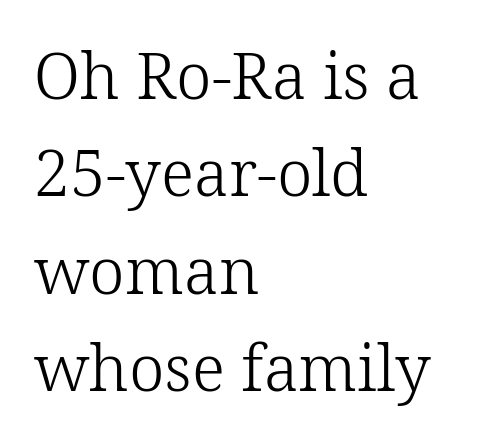
The image shows 64 px light serif type, upright; set left-aligned, normal line spacing (1.52x), normal letter spacing, not underlined; low stroke contrast and a medium x-height.
